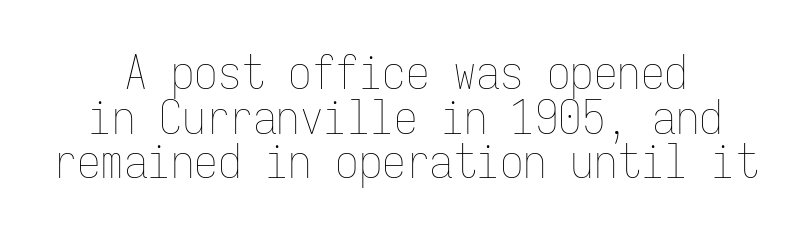
The image shows 47 px thin, condensed type, upright, monospaced; set tight line spacing (0.95x), normal letter spacing, not underlined; low stroke contrast and a medium x-height.
